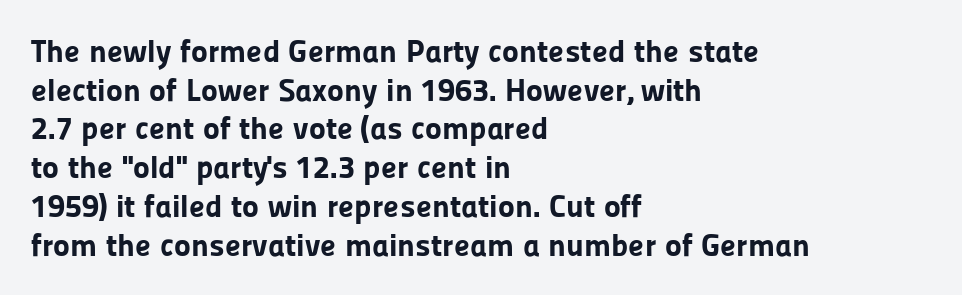
The image shows 32 px bold sans-serif type, upright; set left-aligned, line spacing 1.21x, normal letter spacing, not underlined; low stroke contrast and a medium x-height.
